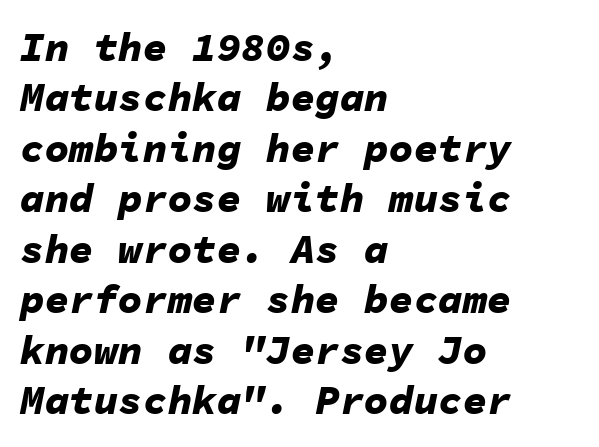
{"italic": "yes", "lean": "right", "slant_degrees": 11, "bold": "yes", "weight": "bold", "width": "normal", "stroke_contrast": "low", "x_height": "medium", "monospaced": "yes", "underline": "no", "align": "left", "line_spacing_ratio": 1.23, "letter_spacing": "normal", "letter_spacing_em": 0.0, "glyph_px": 41}
